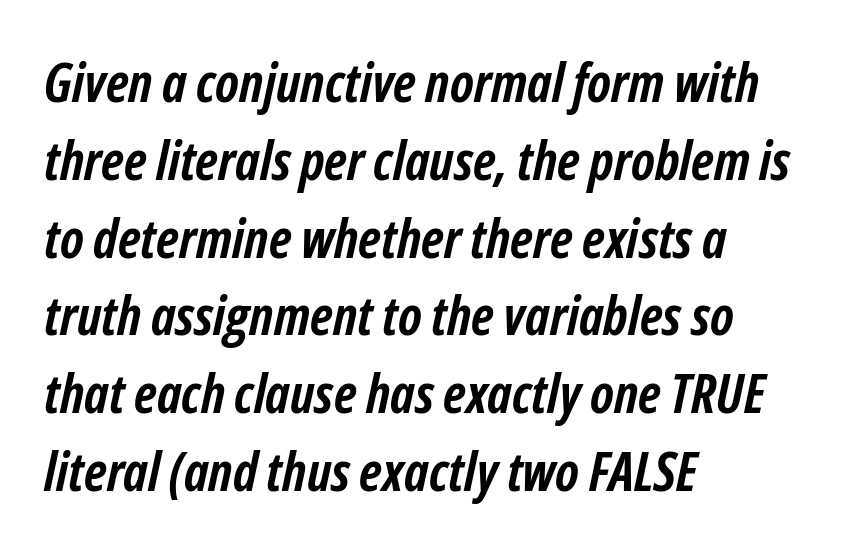
The image shows 54 px semibold, condensed type, italic (leaning right); set left-aligned, normal line spacing (1.44x), normal letter spacing, not underlined; low stroke contrast and a medium x-height.
